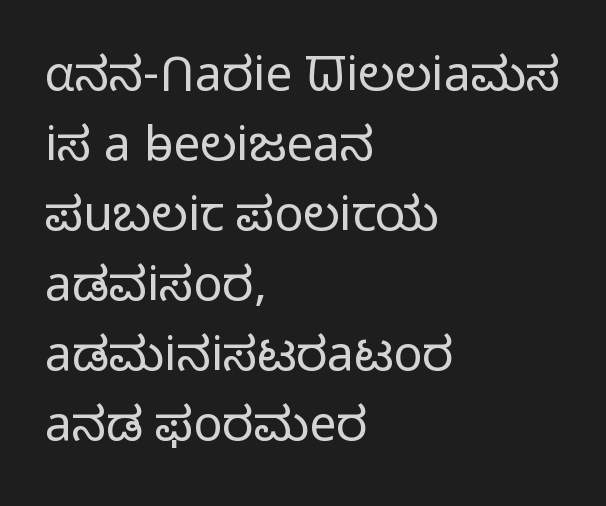
The image shows 48 px light sans-serif type, upright; set left-aligned, normal line spacing (1.46x), normal letter spacing, not underlined; low stroke contrast and a medium x-height.
